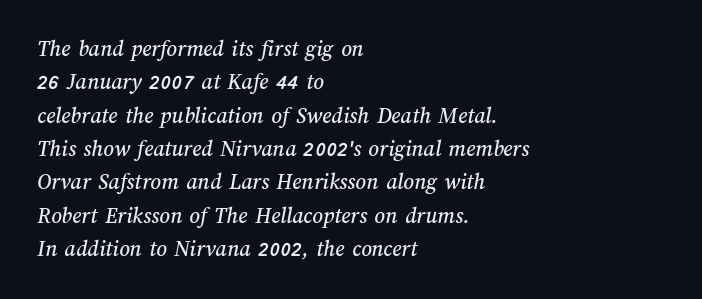
The foot of each line stays bare and open. Leading: standard. Horizontally, the lines are justified to the leading edge only. Tracking value appears to be zero — textbook default spacing.
